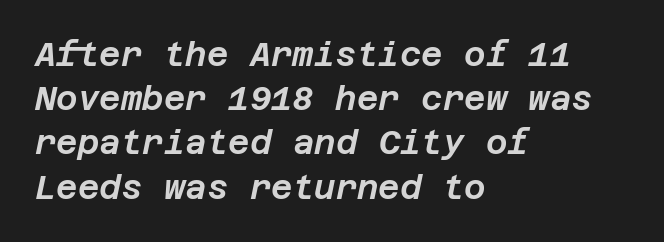
{"italic": "yes", "lean": "right", "slant_degrees": 12, "width": "normal", "stroke_contrast": "low", "x_height": "large", "underline": "no", "align": "left", "line_spacing": "normal", "line_spacing_ratio": 1.34, "letter_spacing": "normal", "letter_spacing_em": 0.0, "glyph_px": 33}
